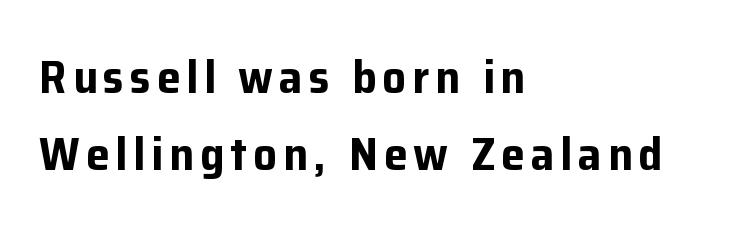
The image shows 47 px bold sans-serif type, upright; set left-aligned, normal line spacing (1.63x), not underlined; low stroke contrast and a medium x-height.
